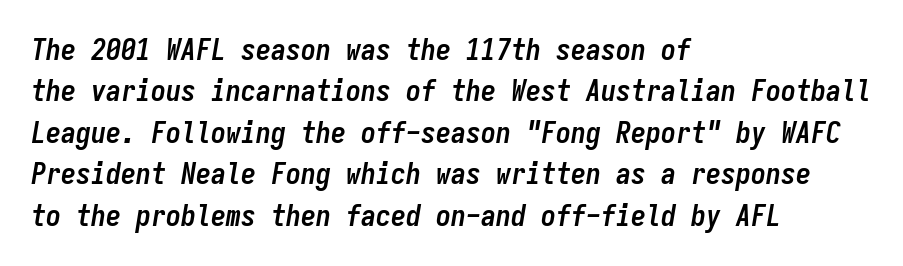
Q: Is the text bold? A: Yes.
Q: Is the text italic (slanted)? A: Yes, it leans right by about 9 degrees.
Q: Is the text underlined? A: No.
Q: How is the paragraph aligned? A: Left-aligned.
Q: Is the spacing between letters normal or unusually wide? A: Normal.
Q: Is the spacing between lines tight, normal or loose? A: Normal.
Q: Width (condensed, normal, or wide)? A: Condensed.
Q: Stroke contrast? A: Low.
Q: x-height? A: Medium.
Q: Monospaced? A: Yes.
